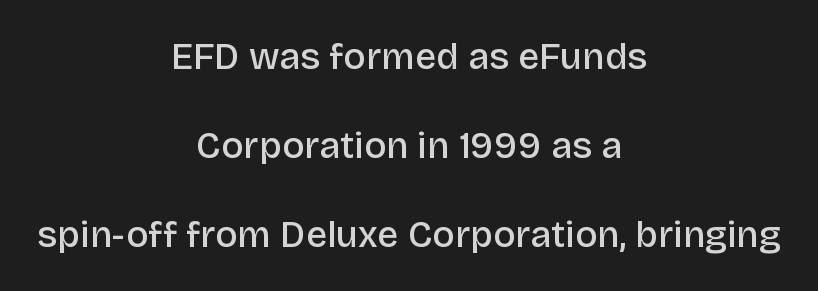
The image shows 37 px semibold sans-serif type, upright; set centered, loose line spacing (2.4x), normal letter spacing, not underlined; low stroke contrast and a large x-height.
